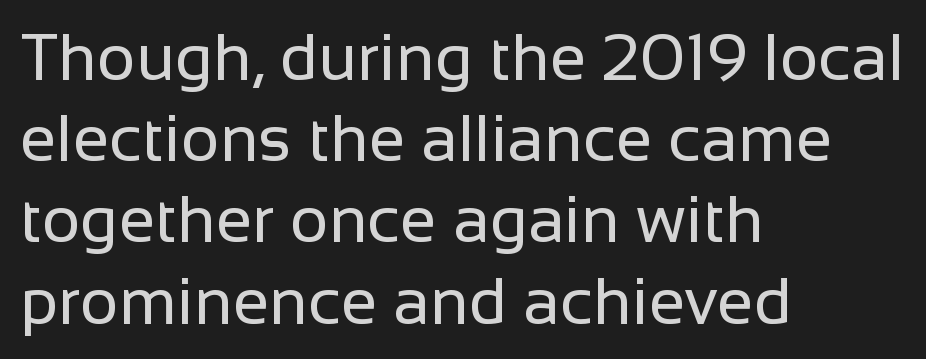
Varying glyph widths throughout — classic text-font behaviour. Descender tails drop into unmarked territory. Letter spacing: default. Ordinary non-slanted type is in use. The face looks like a standard text weight, possibly lighter.
